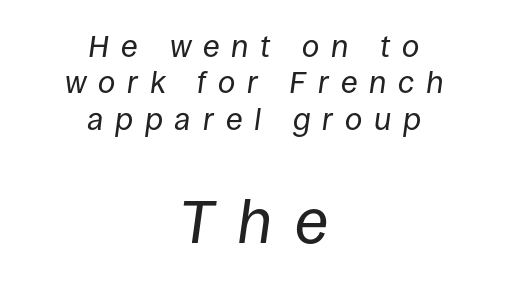
The image shows 62 px regular-weight type, italic (leaning right); set centered, line spacing 1.17x, unusually wide letter spacing (+0.38 em), not underlined; the second (bottom) block is 2.0x larger; low stroke contrast and a large x-height.
